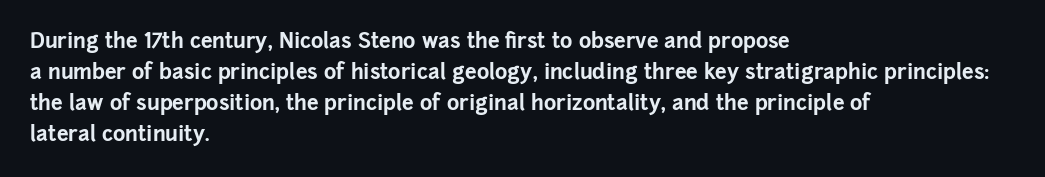
Posture: vertical. A classic flush-left, rag-right setting is used for this passage. Horizontal bands of white between lines are of average thickness. Each word holds together tightly as a unit, with standard inter-letter gaps. The font is running at its bold setting.
